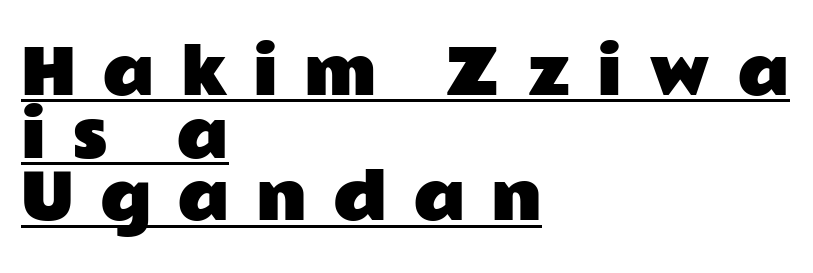
{"serif": "no", "italic": "no", "width": "wide", "stroke_contrast": "low", "x_height": "medium", "monospaced": "no", "underline": "yes", "align": "left", "line_spacing": "tight", "line_spacing_ratio": 1.01, "letter_spacing": "wide", "letter_spacing_em": 0.42, "glyph_px": 62}
